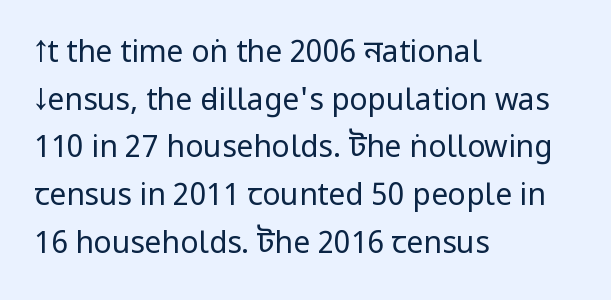
The image shows 30 px regular-weight, condensed sans-serif type, upright; set left-aligned, normal line spacing (1.59x), normal letter spacing, not underlined; low stroke contrast.
